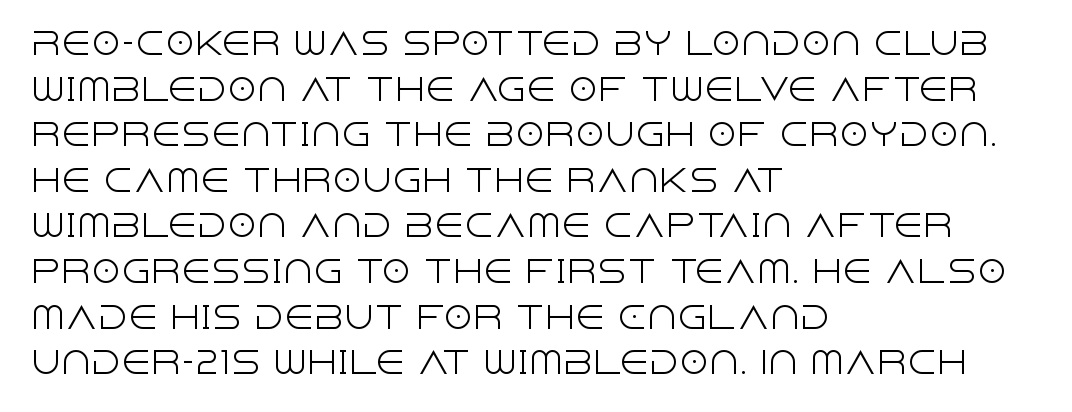
{"serif": "no", "italic": "no", "bold": "no", "weight": "light", "width": "normal", "x_height": "large", "monospaced": "no", "underline": "no", "align": "left", "line_spacing": "normal", "line_spacing_ratio": 1.52, "letter_spacing": "normal", "letter_spacing_em": 0.0, "glyph_px": 30}
